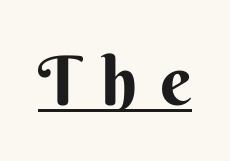
{"serif": "no", "italic": "no", "bold": "yes", "weight": "bold", "width": "normal", "stroke_contrast": "medium", "x_height": "small", "monospaced": "no", "underline": "yes", "letter_spacing": "wide", "letter_spacing_em": 0.34, "glyph_px": 68}
